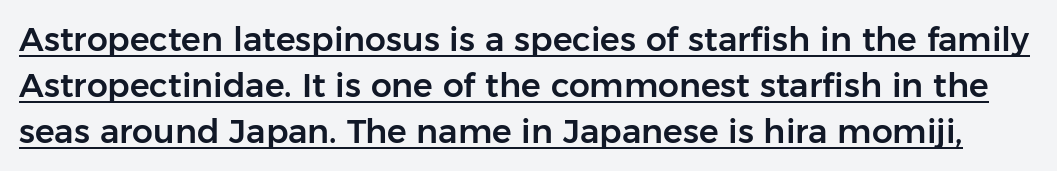
A baseline rule has been typeset under these characters. Note the varied advance widths — an 'i' is clearly narrower than an 'm'. The face used here is rendered with its standard letterfit. Line spacing here is normal.
